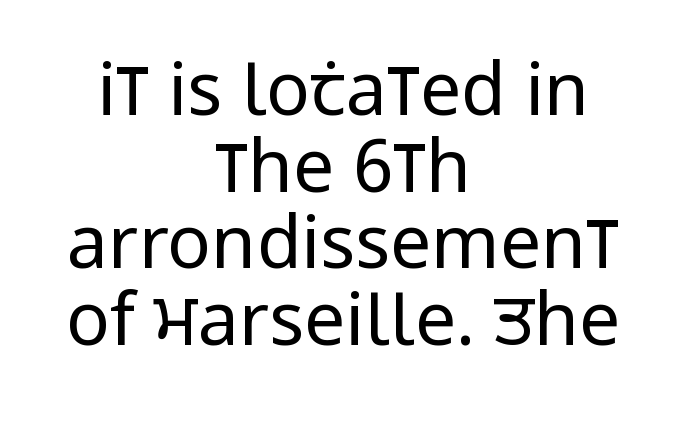
Q: Is the text bold? A: No.
Q: Is the text italic (slanted)? A: No, it is upright.
Q: Is the typeface a serif or a sans-serif typeface? A: Sans-serif.
Q: Is the text underlined? A: No.
Q: How is the paragraph aligned? A: Centered.
Q: Is the spacing between letters normal or unusually wide? A: Normal.
Q: Is the spacing between lines tight, normal or loose? A: Tight.
Q: Width (condensed, normal, or wide)? A: Condensed.
Q: Stroke contrast? A: Low.
Q: x-height? A: Large.
Q: Monospaced? A: No.
